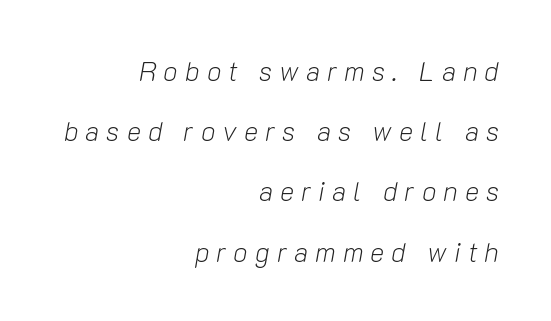
The image shows 27 px text type, italic (leaning right); set right-aligned, loose line spacing (2.23x), unusually wide letter spacing (+0.26 em), not underlined.
